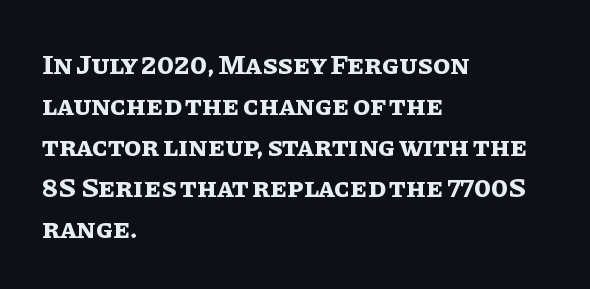
Q: Is the text bold? A: Yes.
Q: Is the text italic (slanted)? A: No, it is upright.
Q: Is the text underlined? A: No.
Q: How is the paragraph aligned? A: Left-aligned.
Q: Is the spacing between letters normal or unusually wide? A: Normal.
Q: Is the spacing between lines tight, normal or loose? A: Normal.
Q: Width (condensed, normal, or wide)? A: Normal.
Q: Stroke contrast? A: Low.
Q: x-height? A: Large.
Q: Monospaced? A: No.
